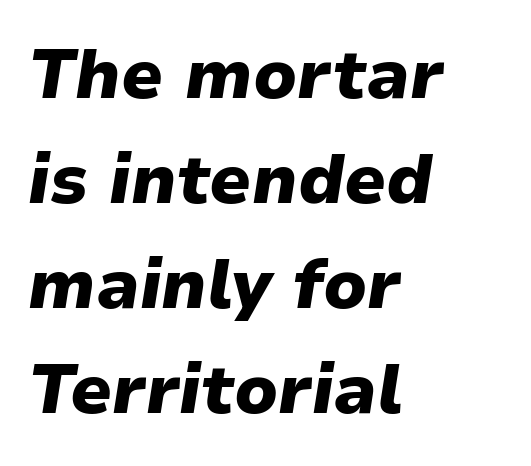
The image shows 69 px heavy type, italic (leaning right); set left-aligned, normal line spacing (1.52x), normal letter spacing, not underlined; low stroke contrast and a medium x-height.
